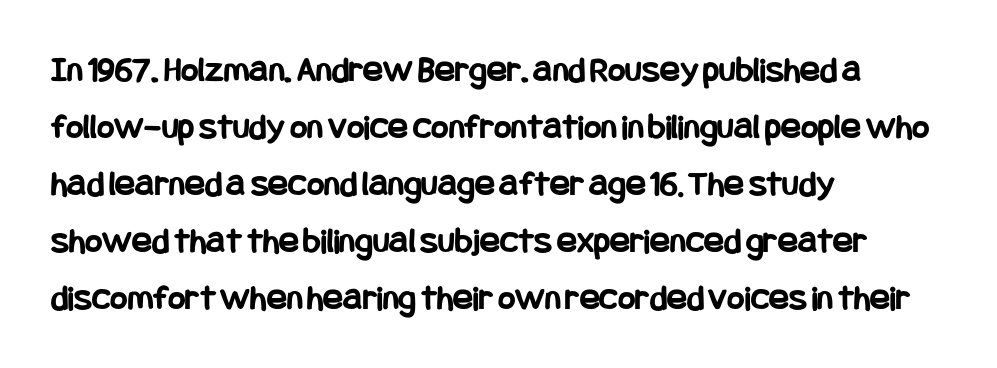
Q: Is the text bold? A: Yes.
Q: Is the text italic (slanted)? A: No, it is upright.
Q: Is the typeface a serif or a sans-serif typeface? A: Sans-serif.
Q: Is the text underlined? A: No.
Q: How is the paragraph aligned? A: Left-aligned.
Q: Is the spacing between letters normal or unusually wide? A: Normal.
Q: Is the spacing between lines tight, normal or loose? A: Normal.
Q: Width (condensed, normal, or wide)? A: Condensed.
Q: Stroke contrast? A: Low.
Q: x-height? A: Large.
